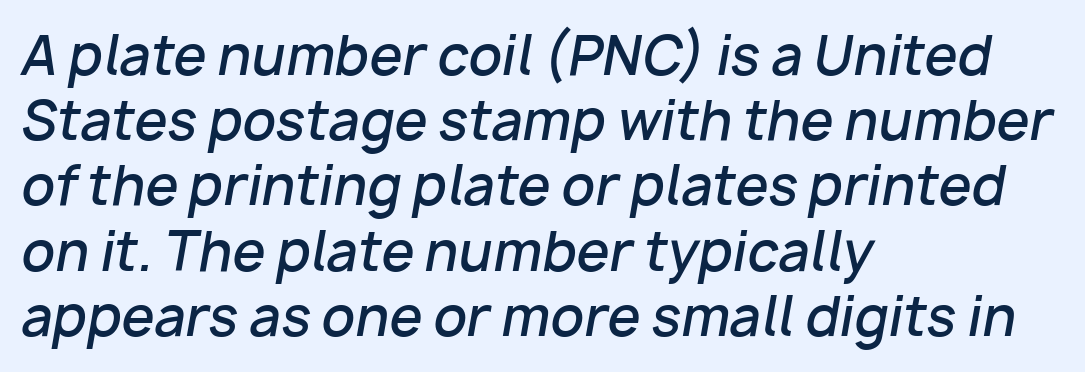
The passage shown leans; its letterforms are oblique. Descender tails drop into unmarked territory. Do the characters align in a grid? No, the font is proportional. Is the letter spacing exaggerated? No — it looks like the ordinary default. A classic flush-left, rag-right setting is used for this passage.
